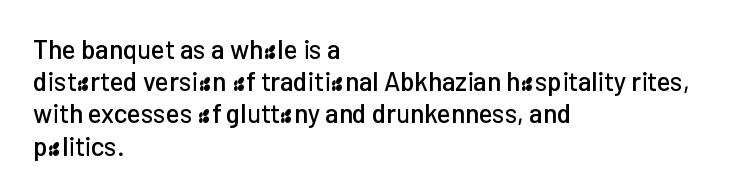
You could call the tracking neutral — neither tight nor loose. Posture: upright roman. Which margin do the lines hug? The left one — the right edge is uneven. Decoration check: the copy has no underline.
